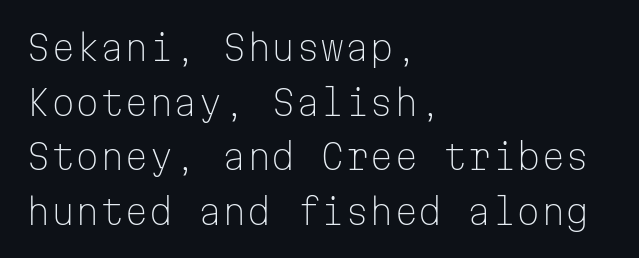
Q: Is the text bold? A: No.
Q: Is the text italic (slanted)? A: No, it is upright.
Q: Is the typeface a serif or a sans-serif typeface? A: Sans-serif.
Q: Is the text underlined? A: No.
Q: How is the paragraph aligned? A: Left-aligned.
Q: Is the spacing between letters normal or unusually wide? A: Normal.
Q: Is the spacing between lines tight, normal or loose? A: Normal.
Q: Width (condensed, normal, or wide)? A: Normal.
Q: Stroke contrast? A: Low.
Q: x-height? A: Medium.
Q: Monospaced? A: Yes.
